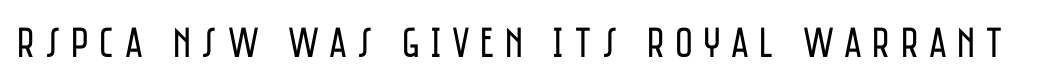
This sample uses a sans-serif face. The strokes carry an ordinary text weight at most. A typesetter would call this heavily tracked-out type. The face used here is proportionally spaced, like ordinary book or web type. Glance below the letters and you will spot only blank space.
